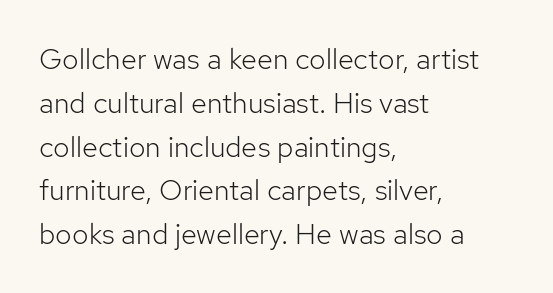
Q: Is the text bold? A: No.
Q: Is the text italic (slanted)? A: No, it is upright.
Q: Is the typeface a serif or a sans-serif typeface? A: Sans-serif.
Q: Is the text underlined? A: No.
Q: How is the paragraph aligned? A: Left-aligned.
Q: Is the spacing between letters normal or unusually wide? A: Normal.
Q: Is the spacing between lines tight, normal or loose? A: Normal.
Q: Width (condensed, normal, or wide)? A: Normal.
Q: Stroke contrast? A: Low.
Q: x-height? A: Medium.
Q: Monospaced? A: No.
